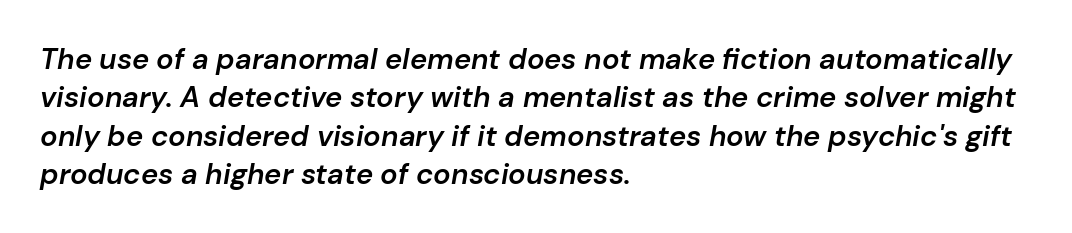
{"italic": "yes", "lean": "right", "slant_degrees": 10, "bold": "semi", "weight": "semibold", "width": "normal", "stroke_contrast": "low", "x_height": "medium", "monospaced": "no", "underline": "no", "align": "left", "line_spacing": "normal", "line_spacing_ratio": 1.32, "letter_spacing": "normal", "letter_spacing_em": 0.0, "glyph_px": 29}
